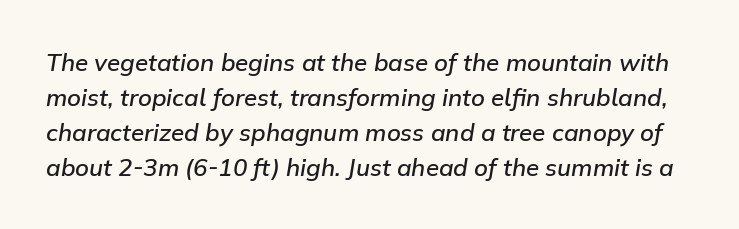
Look at the tracking — it's just the regular setting, nothing added. A bit beefed up — I'd call it semibold rather than bold. The area under the type is left untouched. This sample keeps an unexceptional amount of space between lines. The glyphs look as if they've been sheared to an angle.
